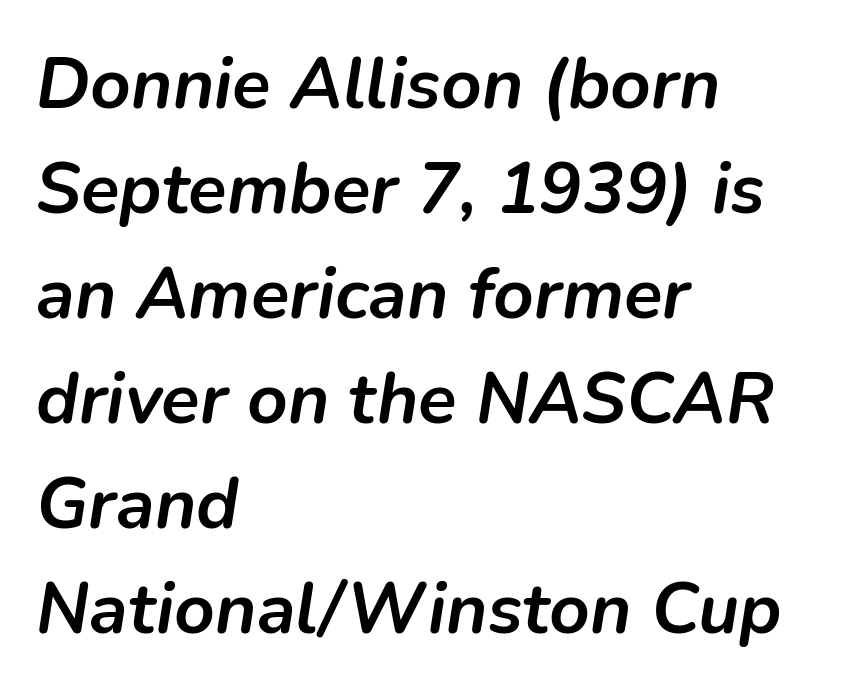
Q: Is the text bold? A: Yes.
Q: Is the text italic (slanted)? A: Yes, it leans right by about 9 degrees.
Q: Is the text underlined? A: No.
Q: How is the paragraph aligned? A: Left-aligned.
Q: Is the spacing between letters normal or unusually wide? A: Normal.
Q: Is the spacing between lines tight, normal or loose? A: Normal.
Q: Width (condensed, normal, or wide)? A: Normal.
Q: Stroke contrast? A: Low.
Q: x-height? A: Medium.
Q: Monospaced? A: No.
